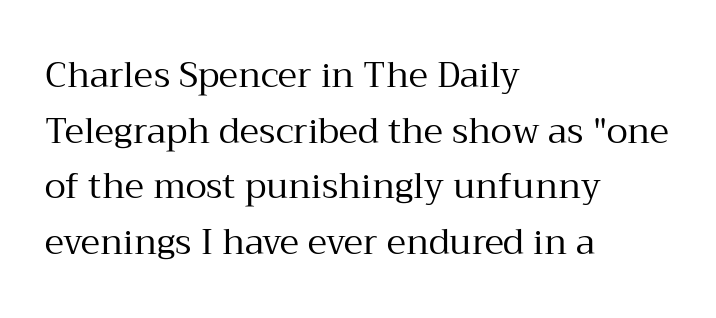
Honestly, there is no underline to notice here at all. This sample has the flowing, uneven cadence of proportional lettering. The lettering stays uniformly vertical, giving the passage a roman look. Inter-character spacing is left at the font's built-in metrics.
